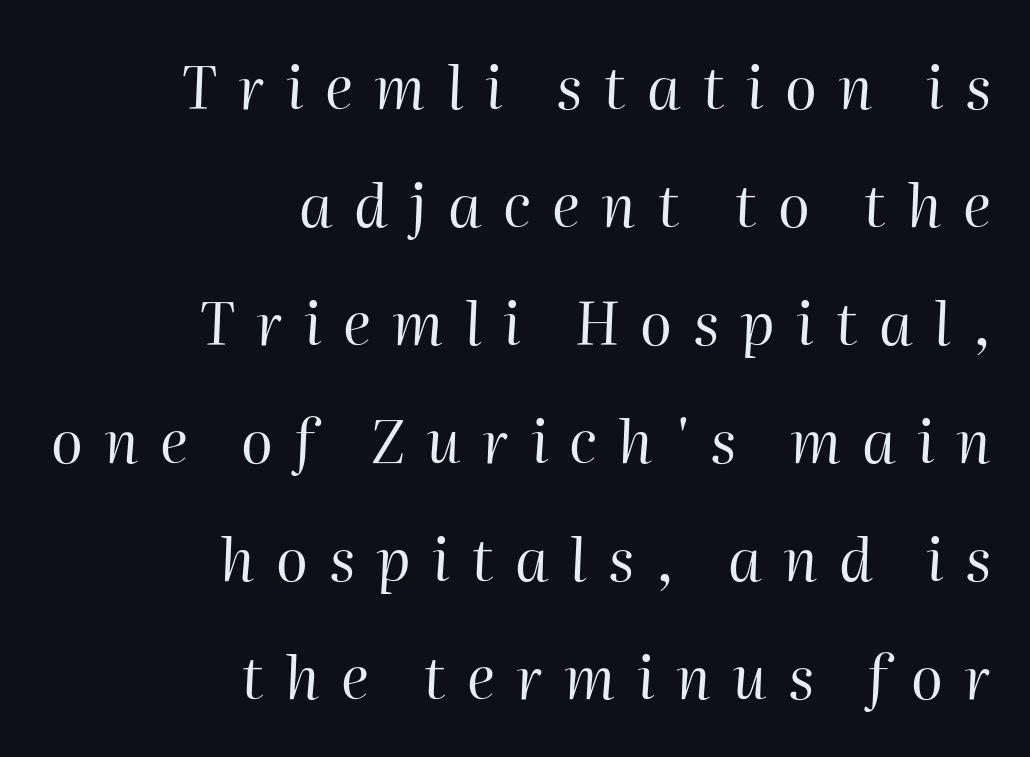
{"italic": "yes", "lean": "right", "slant_degrees": 2, "bold": "no", "weight": "regular", "width": "normal", "stroke_contrast": "high", "x_height": "medium", "monospaced": "no", "underline": "no", "align": "right", "line_spacing": "loose", "line_spacing_ratio": 2.0, "letter_spacing": "wide", "letter_spacing_em": 0.36, "glyph_px": 59}
